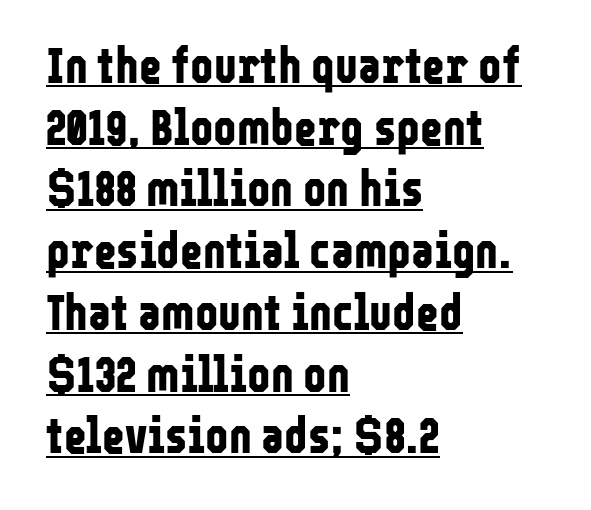
Q: Is the text bold? A: Yes.
Q: Is the text italic (slanted)? A: No, it is upright.
Q: Is the typeface a serif or a sans-serif typeface? A: Sans-serif.
Q: Is the text underlined? A: Yes.
Q: How is the paragraph aligned? A: Left-aligned.
Q: Is the spacing between letters normal or unusually wide? A: Normal.
Q: Is the spacing between lines tight, normal or loose? A: Normal.
Q: Width (condensed, normal, or wide)? A: Condensed.
Q: Stroke contrast? A: Low.
Q: x-height? A: Medium.
Q: Monospaced? A: No.
